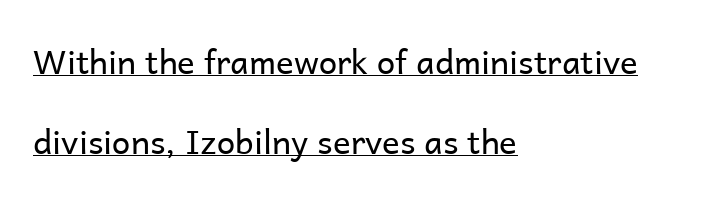
Q: Is the text bold? A: No.
Q: Is the text italic (slanted)? A: No, it is upright.
Q: Is the typeface a serif or a sans-serif typeface? A: Sans-serif.
Q: Is the text underlined? A: Yes.
Q: How is the paragraph aligned? A: Left-aligned.
Q: Is the spacing between letters normal or unusually wide? A: Normal.
Q: Is the spacing between lines tight, normal or loose? A: Loose.
Q: Width (condensed, normal, or wide)? A: Normal.
Q: Stroke contrast? A: Low.
Q: x-height? A: Medium.
Q: Monospaced? A: No.
